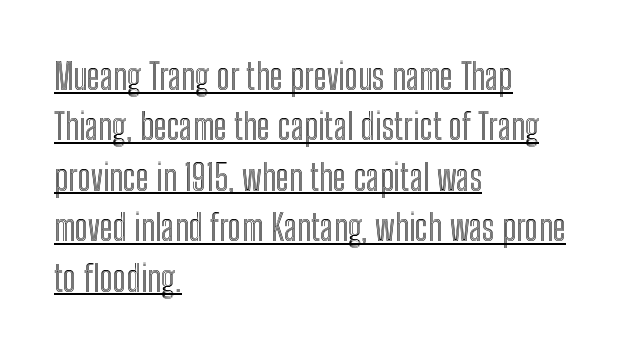
Spacing between characters is what you'd get straight out of the box. The sample's only ornament is a line tracing under the words. Reading down the block, your eye returns to a fixed left position each line. Interline gaps are of average width in this sample. Here the designer chose a conventional face with non-uniform glyph widths. Ordinary non-slanted type is in use.
